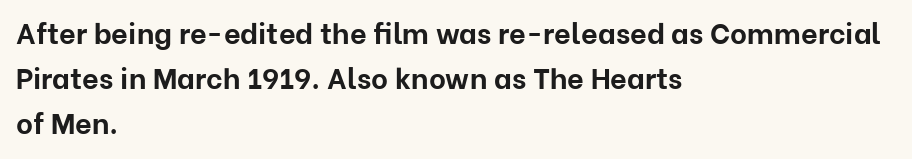
{"serif": "no", "italic": "no", "bold": "yes", "weight": "bold", "width": "normal", "stroke_contrast": "low", "x_height": "medium", "monospaced": "no", "underline": "no", "align": "left", "line_spacing": "normal", "line_spacing_ratio": 1.56, "letter_spacing": "normal", "letter_spacing_em": 0.0, "glyph_px": 29}
